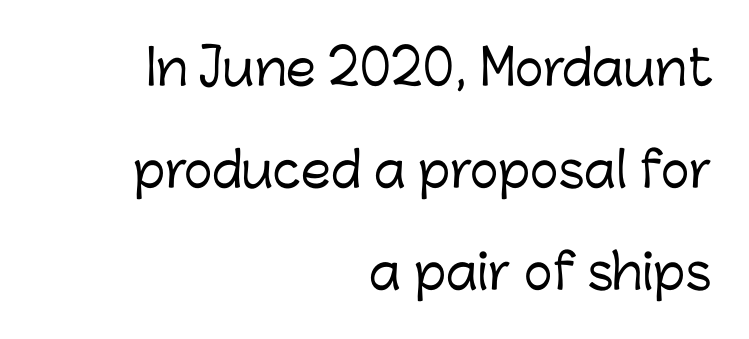
Q: Is the text italic (slanted)? A: No, it is upright.
Q: Is the typeface a serif or a sans-serif typeface? A: Sans-serif.
Q: Is the text underlined? A: No.
Q: How is the paragraph aligned? A: Right-aligned.
Q: Is the spacing between letters normal or unusually wide? A: Normal.
Q: Is the spacing between lines tight, normal or loose? A: Loose.
Q: Width (condensed, normal, or wide)? A: Normal.
Q: Stroke contrast? A: Low.
Q: x-height? A: Medium.
Q: Monospaced? A: No.
